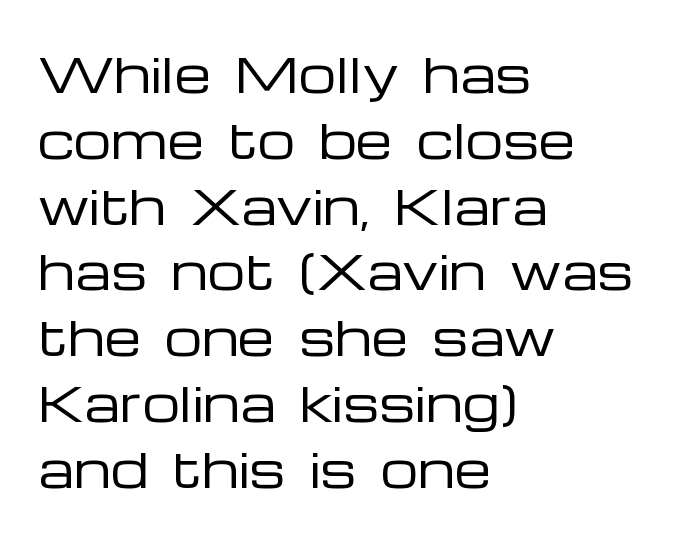
{"serif": "no", "italic": "no", "bold": "no", "weight": "regular", "width": "wide", "stroke_contrast": "low", "x_height": "medium", "monospaced": "no", "underline": "no", "align": "left", "line_spacing": "normal", "line_spacing_ratio": 1.4, "letter_spacing": "normal", "letter_spacing_em": 0.0, "glyph_px": 47}
